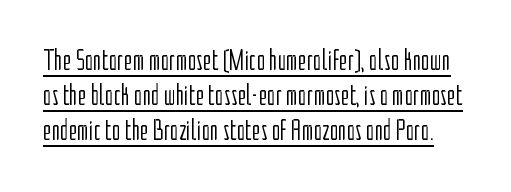
The image shows 29 px light, condensed sans-serif type, upright; set line spacing 1.2x, normal letter spacing, underlined; low stroke contrast and a medium x-height.
